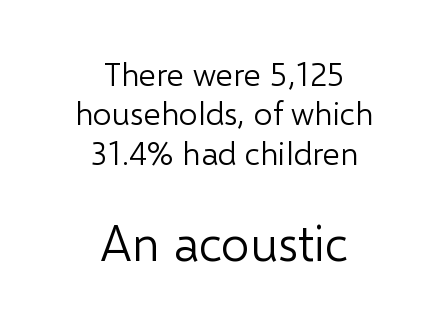
Q: Is the text bold? A: No.
Q: Is the text italic (slanted)? A: No, it is upright.
Q: Is the typeface a serif or a sans-serif typeface? A: Sans-serif.
Q: Is the text underlined? A: No.
Q: How is the paragraph aligned? A: Centered.
Q: Is the spacing between letters normal or unusually wide? A: Normal.
Q: Which block of text is set in a larger size, the first (top) or the second (bottom)? A: The second (bottom) one.
Q: Width (condensed, normal, or wide)? A: Normal.
Q: Stroke contrast? A: Low.
Q: x-height? A: Medium.
Q: Monospaced? A: No.
